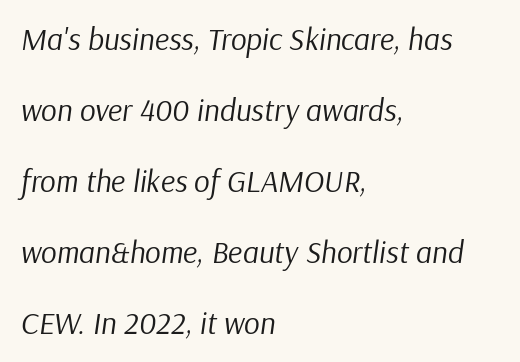
Each new line begins a long way beneath the previous one. Compared with ordinary roman type, these characters are visibly tilted. This sample uses plain, unmodified letter spacing. Where is the straight margin? On the left. Compared with a typical body face, this is equally light or lighter still. The passage shown is typed in a proportional face where columns would drift.
